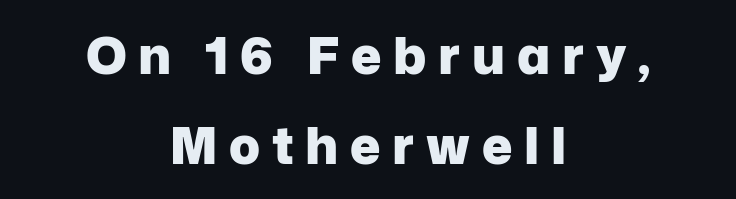
You could not count columns in this text — the font is proportionally spaced. Line starts and ends both wander, symmetrically. Pretty heavy lettering here — definitely bold. Observe the wide spacing: letters keep a clear distance from each other. The lettering holds an erect, upright posture throughout. Classification — sans serif.
